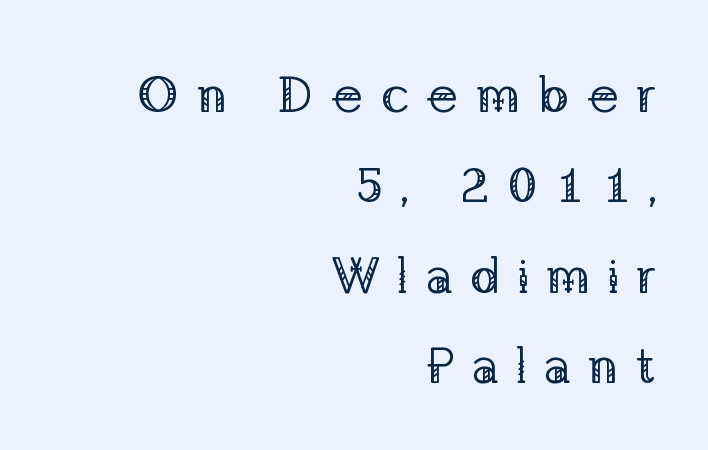
Q: Is the text bold? A: No.
Q: Is the text italic (slanted)? A: No, it is upright.
Q: Is the typeface a serif or a sans-serif typeface? A: Serif.
Q: Is the text underlined? A: No.
Q: How is the paragraph aligned? A: Right-aligned.
Q: Is the spacing between letters normal or unusually wide? A: Unusually wide.
Q: Width (condensed, normal, or wide)? A: Normal.
Q: Stroke contrast? A: Low.
Q: x-height? A: Medium.
Q: Monospaced? A: No.
